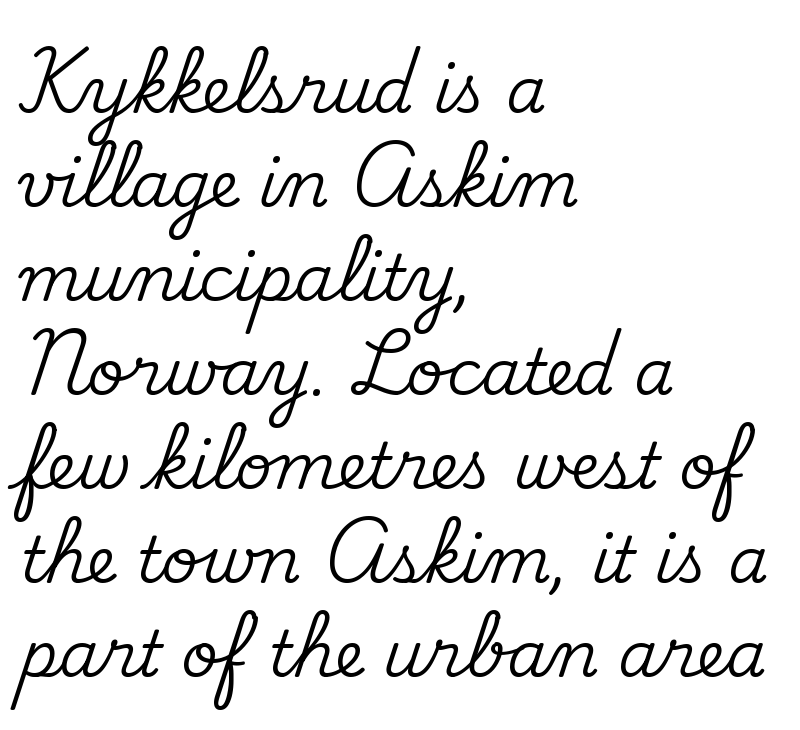
Q: Is the text italic (slanted)? A: Yes.
Q: Is the text underlined? A: No.
Q: How is the paragraph aligned? A: Left-aligned.
Q: Is the spacing between letters normal or unusually wide? A: Normal.
Q: Is the spacing between lines tight, normal or loose? A: Normal.
Q: Width (condensed, normal, or wide)? A: Normal.
Q: Stroke contrast? A: Medium.
Q: x-height? A: Small.
Q: Monospaced? A: No.
